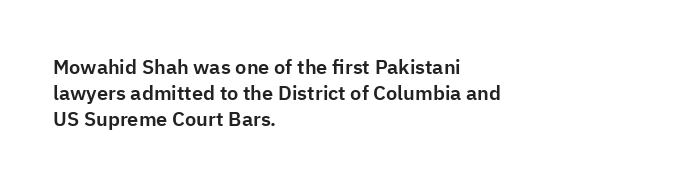
Is there any slant? The stems are plumb. Clear beneath every line of the passage. Nobody touched the tracking dial on this one. Line beginnings align vertically; line endings do not. One glance says typical: line gaps are just what's usual.
